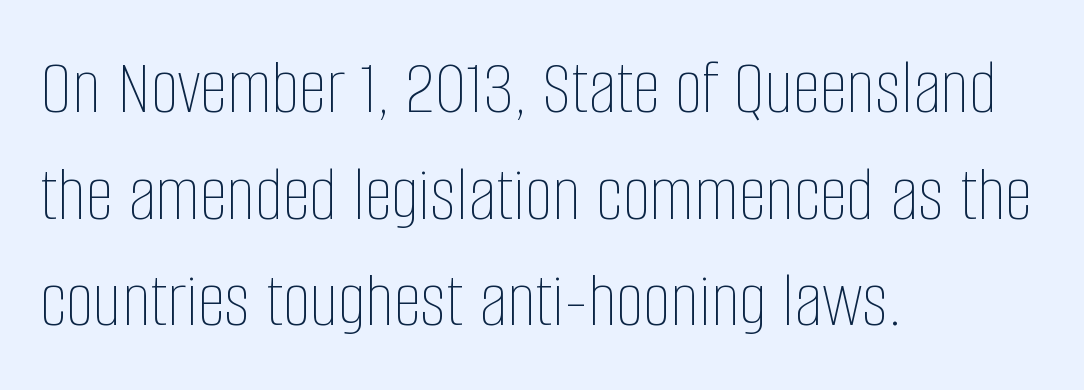
Q: Is the text bold? A: No.
Q: Is the text italic (slanted)? A: No, it is upright.
Q: Is the text underlined? A: No.
Q: How is the paragraph aligned? A: Left-aligned.
Q: Is the spacing between letters normal or unusually wide? A: Normal.
Q: Is the spacing between lines tight, normal or loose? A: Normal.
Q: Width (condensed, normal, or wide)? A: Condensed.
Q: Stroke contrast? A: Low.
Q: x-height? A: Large.
Q: Monospaced? A: No.
